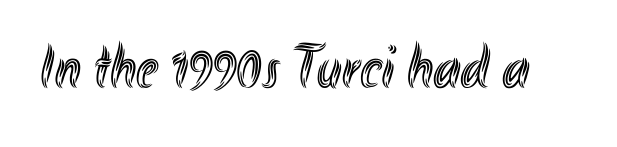
The rendering uses natural spacing where letterforms have individual widths. No word sits above an underline. Students, note that the glyphs here touch the page at normal intervals.
